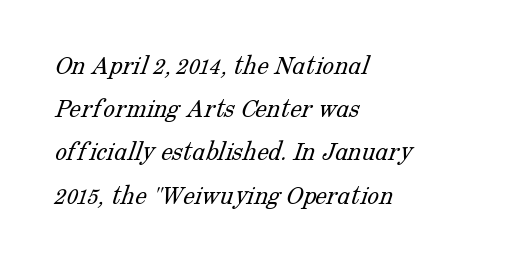
Q: Is the text bold? A: No.
Q: Is the typeface a serif or a sans-serif typeface? A: Serif.
Q: Is the text underlined? A: No.
Q: How is the paragraph aligned? A: Left-aligned.
Q: Is the spacing between letters normal or unusually wide? A: Normal.
Q: Is the spacing between lines tight, normal or loose? A: Normal.
Q: Width (condensed, normal, or wide)? A: Normal.
Q: Stroke contrast? A: Low.
Q: x-height? A: Medium.
Q: Monospaced? A: No.
